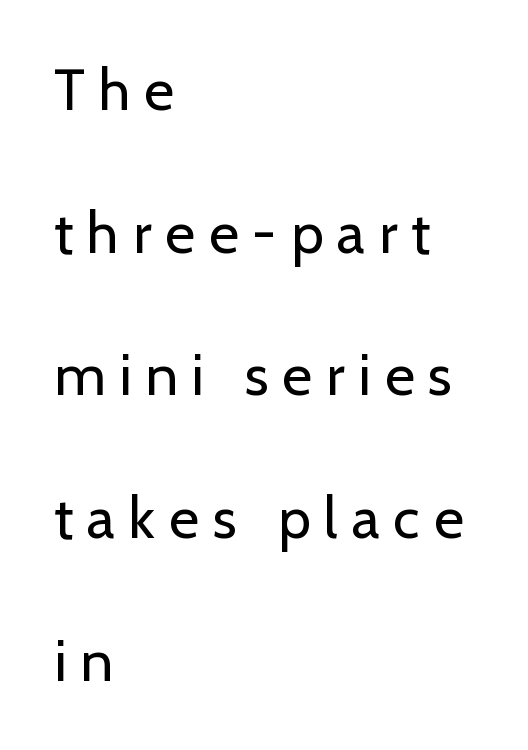
Only glyphs here, with clear space below each row. The leading is generous, giving the passage an open texture. You can tell it's not italic because the verticals are truly vertical. Short note: letters widely spaced.
